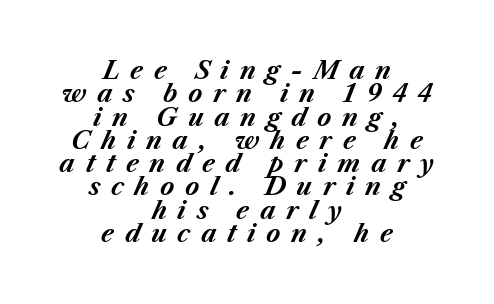
Q: Is the text bold? A: Yes.
Q: Is the text italic (slanted)? A: Yes, it leans right by about 23 degrees.
Q: Is the text underlined? A: No.
Q: How is the paragraph aligned? A: Centered.
Q: Is the spacing between letters normal or unusually wide? A: Unusually wide.
Q: Is the spacing between lines tight, normal or loose? A: Tight.
